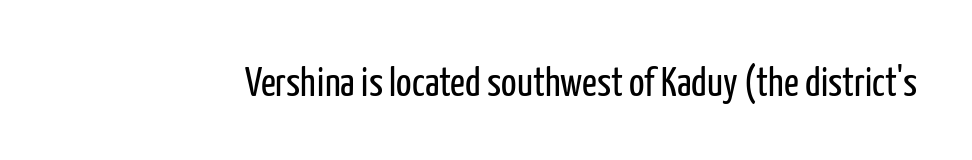
The image shows 41 px regular-weight, condensed sans-serif type, upright; set normal letter spacing, not underlined; low stroke contrast and a medium x-height.
